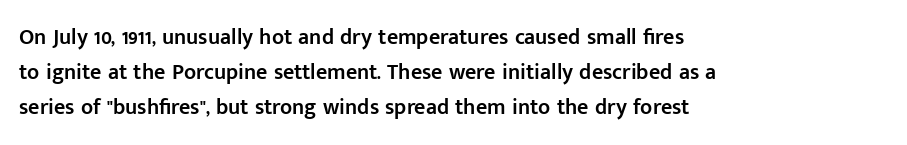
Q: Is the text bold? A: Semi-bold.
Q: Is the text italic (slanted)? A: No, it is upright.
Q: Is the text underlined? A: No.
Q: How is the paragraph aligned? A: Left-aligned.
Q: Is the spacing between letters normal or unusually wide? A: Normal.
Q: Is the spacing between lines tight, normal or loose? A: Normal.
